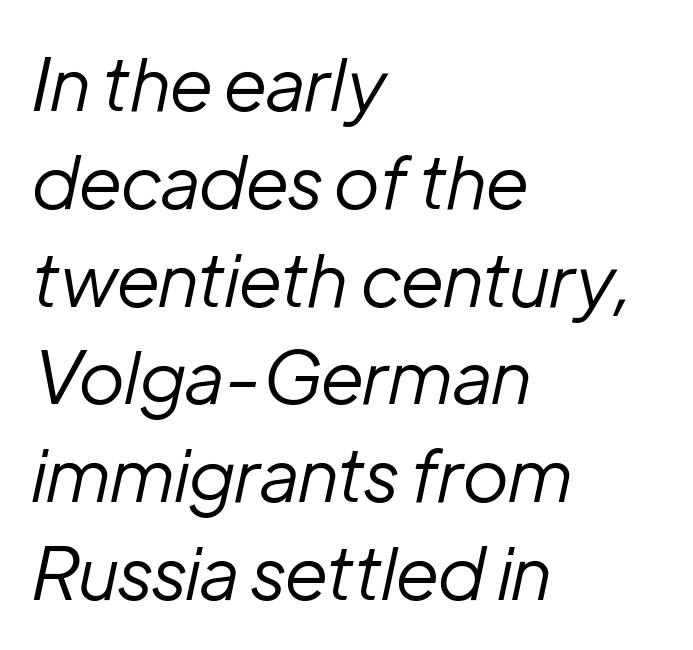
The image shows 73 px regular-weight type, italic (leaning right); set left-aligned, normal line spacing (1.34x), normal letter spacing, not underlined; low stroke contrast and a medium x-height.
